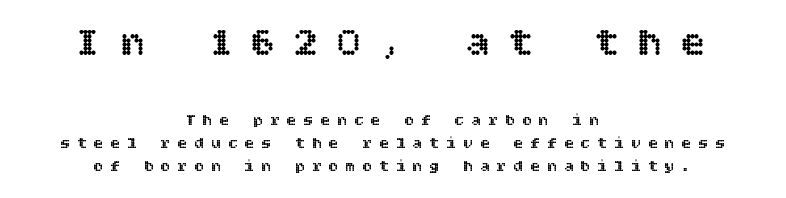
{"italic": "no", "width": "normal", "x_height": "large", "underline": "no", "align": "center", "line_spacing": "normal", "line_spacing_ratio": 1.43, "letter_spacing": "wide", "letter_spacing_em": 0.45, "larger_block": "first", "size_ratio": 2.56, "glyph_px": 41}
